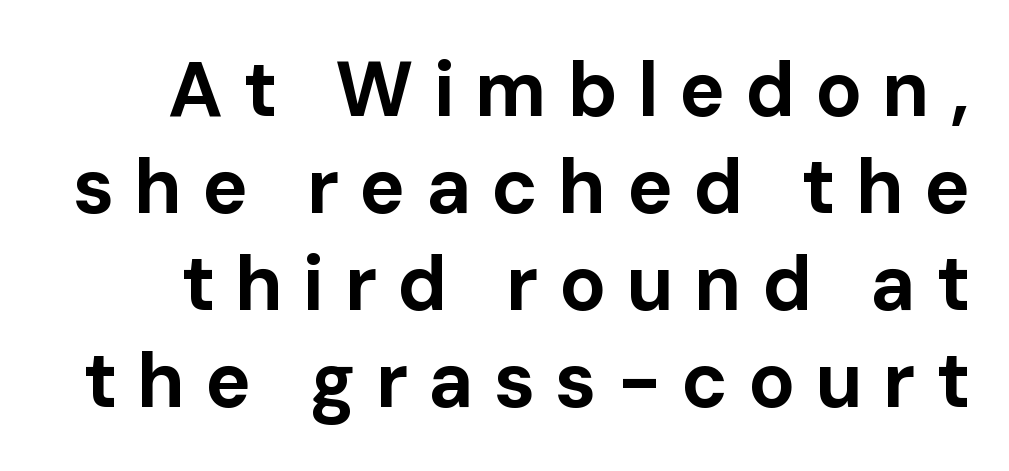
{"serif": "no", "italic": "no", "bold": "yes", "weight": "bold", "width": "normal", "stroke_contrast": "low", "x_height": "medium", "monospaced": "no", "underline": "no", "line_spacing": "normal", "line_spacing_ratio": 1.26, "letter_spacing": "wide", "letter_spacing_em": 0.26, "glyph_px": 77}
